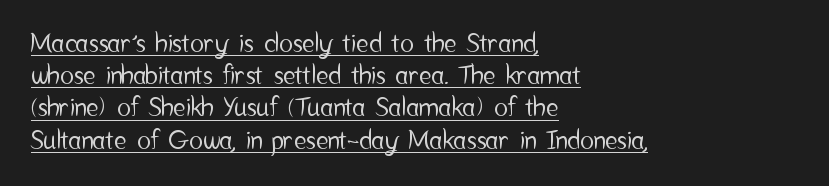
Q: Is the text italic (slanted)? A: No, it is upright.
Q: Is the text underlined? A: Yes.
Q: How is the paragraph aligned? A: Left-aligned.
Q: Is the spacing between letters normal or unusually wide? A: Normal.
